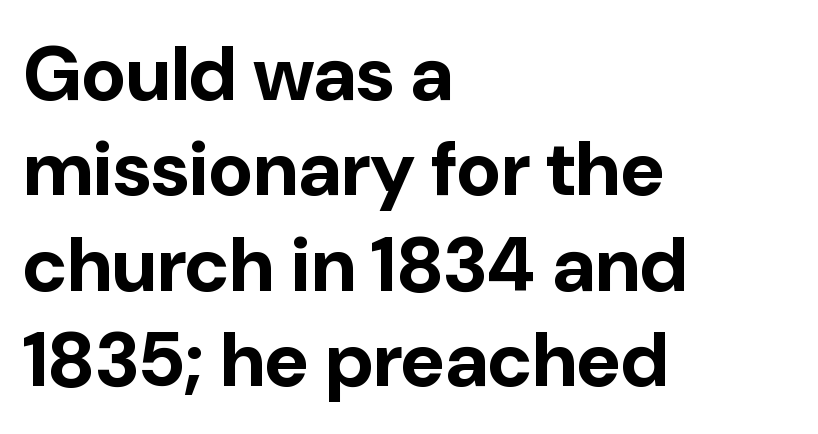
{"serif": "no", "italic": "no", "bold": "yes", "weight": "bold", "width": "normal", "stroke_contrast": "low", "x_height": "medium", "monospaced": "no", "underline": "no", "align": "left", "line_spacing_ratio": 1.24, "letter_spacing": "normal", "letter_spacing_em": 0.0, "glyph_px": 77}
